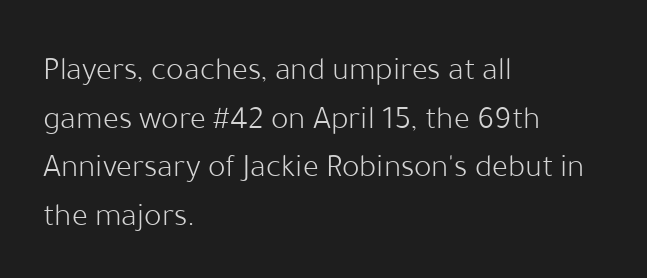
The image shows 33 px light sans-serif type, upright; set left-aligned, normal line spacing (1.47x), normal letter spacing, not underlined; low stroke contrast and a medium x-height.
